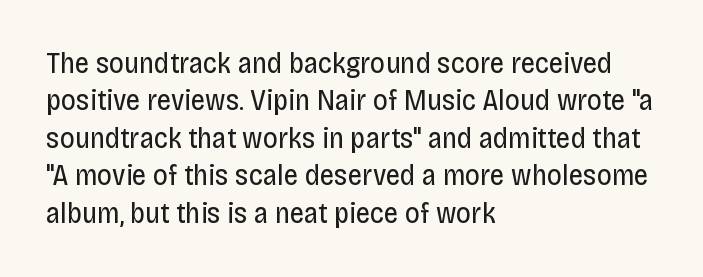
{"serif": "no", "italic": "no", "bold": "no", "weight": "regular", "width": "condensed", "stroke_contrast": "low", "x_height": "large", "monospaced": "no", "underline": "no", "align": "left", "line_spacing": "normal", "line_spacing_ratio": 1.29, "letter_spacing": "normal", "letter_spacing_em": 0.0, "glyph_px": 29}
